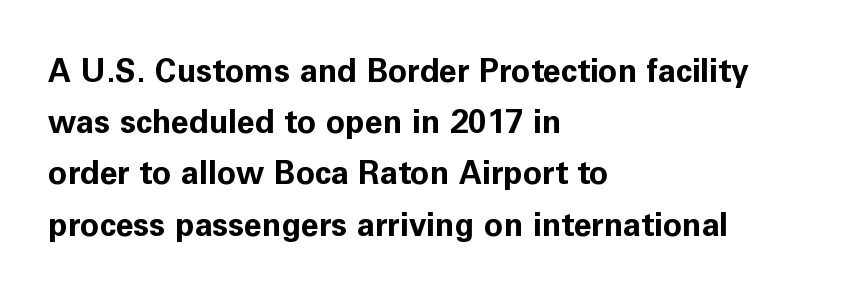
You could not count columns in this text — the font is proportionally spaced. The paragraph shown leans on its left margin. Only glyphs here, with clear space below each row. Is the letter spacing exaggerated? No — it looks like the ordinary default. Students, this is bold: see how much ink each stroke carries. Are there feet on the stems? There aren't — it's a sans.
